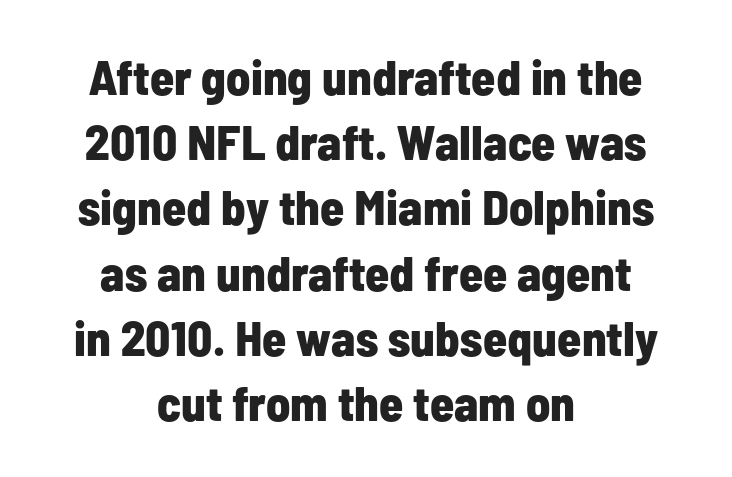
The image shows 49 px bold, condensed sans-serif type, upright; set centered, normal line spacing (1.33x), normal letter spacing, not underlined; low stroke contrast and a medium x-height.
